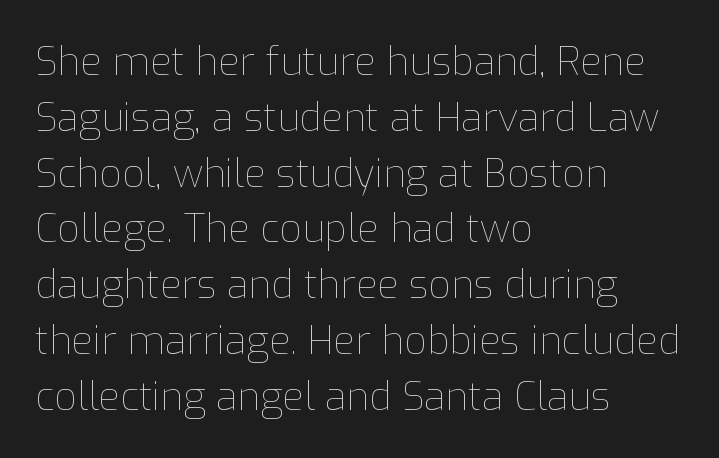
Heaviness? Minimal to ordinary, like unemphasized prose. Vertical strokes here are truly vertical. Note the varied advance widths — an 'i' is clearly narrower than an 'm'. This sample keeps an unexceptional amount of space between lines.
